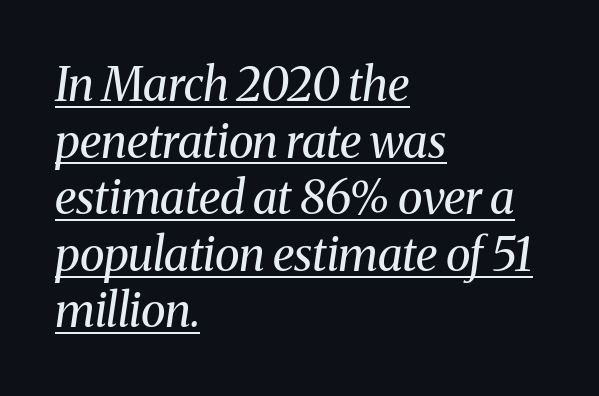
The image shows 46 px regular-weight serif type, italic (leaning right); set left-aligned, line spacing 1.23x, normal letter spacing, underlined; medium stroke contrast and a medium x-height.
